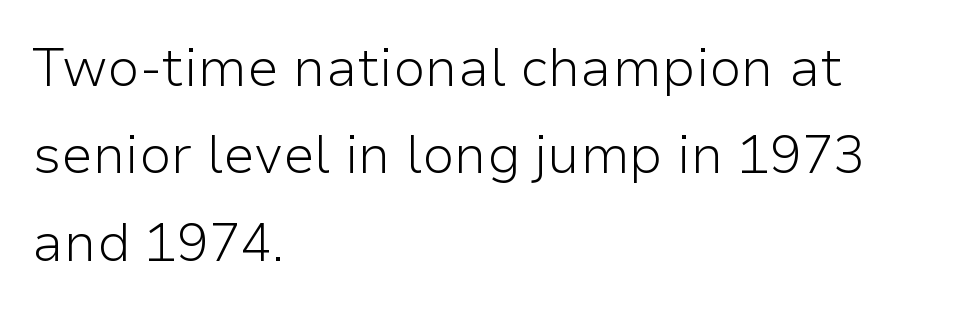
{"serif": "no", "italic": "no", "bold": "no", "weight": "light", "width": "normal", "stroke_contrast": "low", "x_height": "medium", "monospaced": "no", "underline": "no", "align": "left", "line_spacing": "normal", "line_spacing_ratio": 1.65, "letter_spacing": "normal", "letter_spacing_em": 0.0, "glyph_px": 53}
